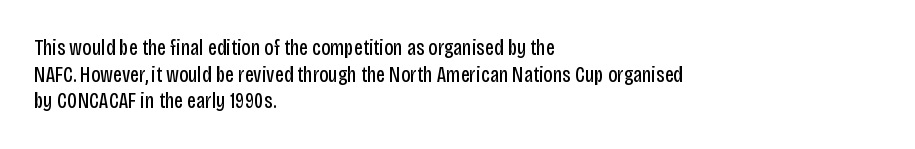
The image shows 22 px text type, upright; set left-aligned, line spacing 1.21x, normal letter spacing, not underlined.
